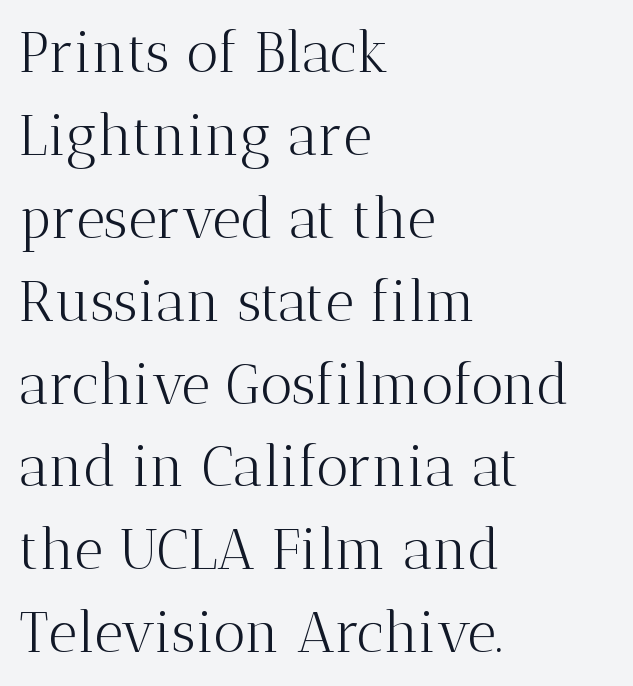
Q: Is the text bold? A: No.
Q: Is the text italic (slanted)? A: No, it is upright.
Q: Is the typeface a serif or a sans-serif typeface? A: Serif.
Q: Is the text underlined? A: No.
Q: How is the paragraph aligned? A: Left-aligned.
Q: Is the spacing between letters normal or unusually wide? A: Normal.
Q: Is the spacing between lines tight, normal or loose? A: Normal.
Q: Width (condensed, normal, or wide)? A: Normal.
Q: Stroke contrast? A: Medium.
Q: x-height? A: Medium.
Q: Monospaced? A: No.
